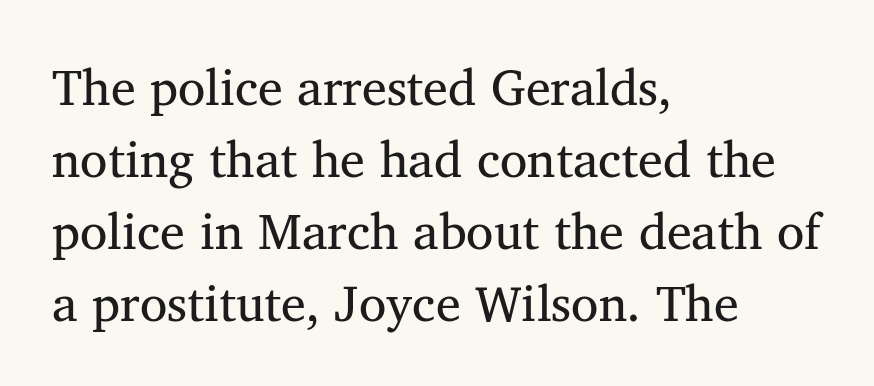
Q: Is the text bold? A: No.
Q: Is the text italic (slanted)? A: No, it is upright.
Q: Is the typeface a serif or a sans-serif typeface? A: Serif.
Q: Is the text underlined? A: No.
Q: How is the paragraph aligned? A: Left-aligned.
Q: Is the spacing between letters normal or unusually wide? A: Normal.
Q: Is the spacing between lines tight, normal or loose? A: Normal.
Q: Width (condensed, normal, or wide)? A: Normal.
Q: Stroke contrast? A: Medium.
Q: x-height? A: Medium.
Q: Monospaced? A: No.
